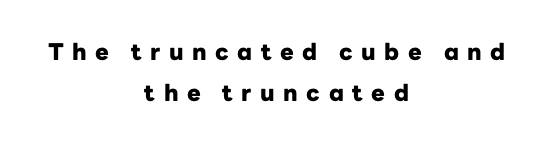
Q: Is the text bold? A: Yes.
Q: Is the text italic (slanted)? A: No, it is upright.
Q: Is the text underlined? A: No.
Q: How is the paragraph aligned? A: Centered.
Q: Is the spacing between letters normal or unusually wide? A: Unusually wide.
